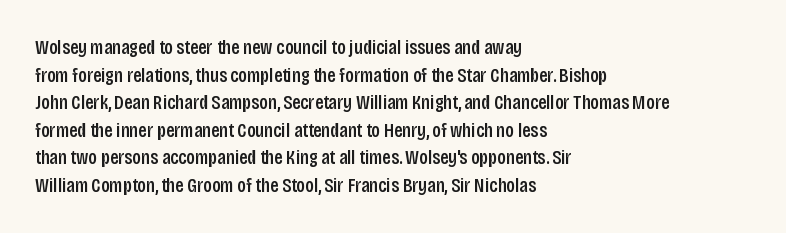
Q: Is the text italic (slanted)? A: No, it is upright.
Q: Is the text underlined? A: No.
Q: How is the paragraph aligned? A: Left-aligned.
Q: Is the spacing between letters normal or unusually wide? A: Normal.
Q: Is the spacing between lines tight, normal or loose? A: Normal.
